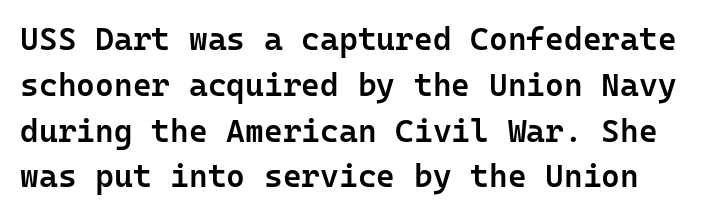
{"serif": "no", "italic": "no", "bold": "semi", "weight": "semibold", "width": "normal", "stroke_contrast": "low", "x_height": "medium", "monospaced": "yes", "underline": "no", "line_spacing": "normal", "line_spacing_ratio": 1.43, "letter_spacing": "normal", "letter_spacing_em": 0.0, "glyph_px": 32}
